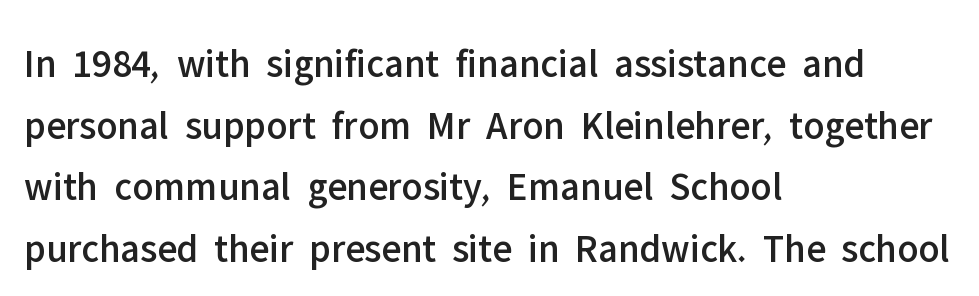
Q: Is the text italic (slanted)? A: No, it is upright.
Q: Is the typeface a serif or a sans-serif typeface? A: Sans-serif.
Q: Is the text underlined? A: No.
Q: How is the paragraph aligned? A: Left-aligned.
Q: Is the spacing between letters normal or unusually wide? A: Normal.
Q: Is the spacing between lines tight, normal or loose? A: Normal.
Q: Width (condensed, normal, or wide)? A: Normal.
Q: Stroke contrast? A: Low.
Q: x-height? A: Medium.
Q: Monospaced? A: No.
